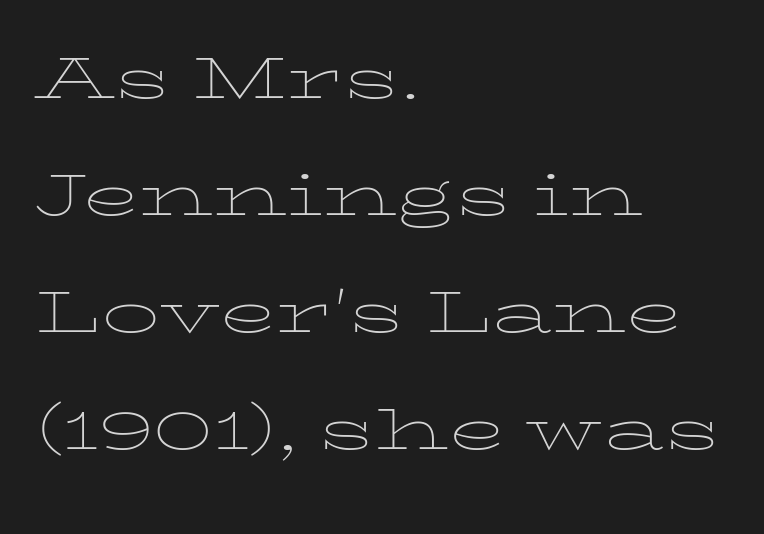
The image shows 77 px thin, wide type, upright; set left-aligned, normal line spacing (1.52x), normal letter spacing, not underlined; low stroke contrast and a medium x-height.
